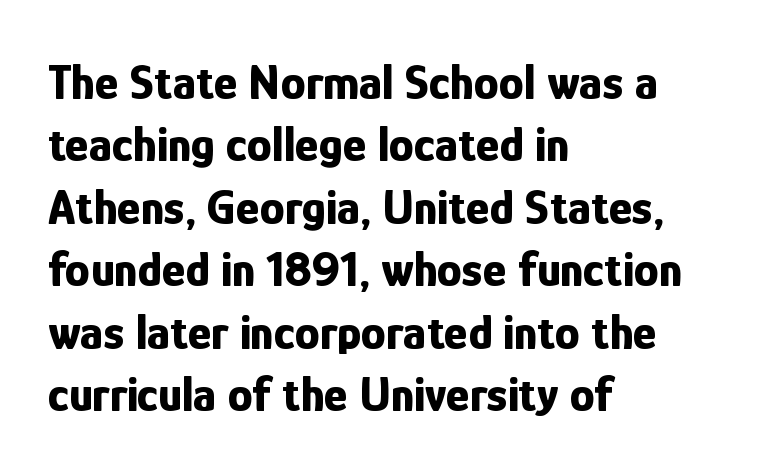
Font category for this specimen: sans-serif. There is no visible air inserted between adjacent glyphs. The passage shown is typed in a proportional face where columns would drift. Nobody drew a line under any word here. Teacher's note: observe the even left margin — that is flush-left alignment. Quick note: interline space is typical.
